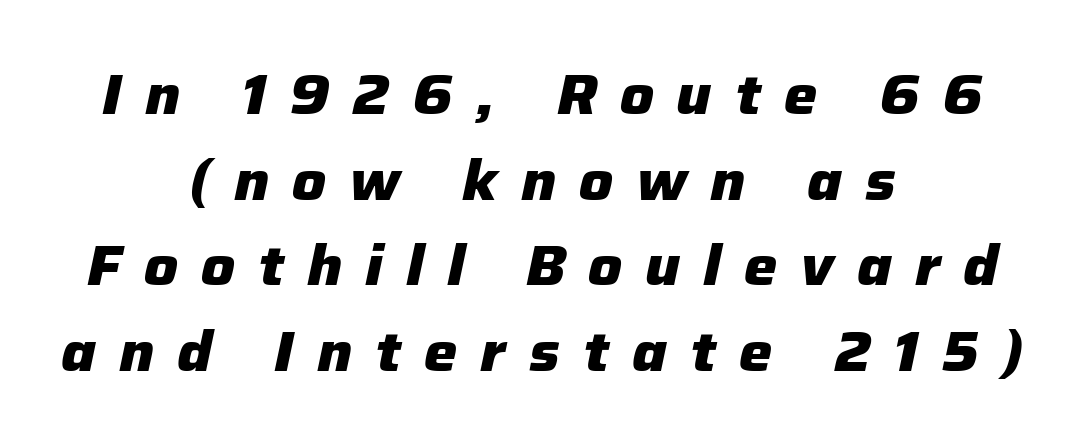
Q: Is the text bold? A: Yes.
Q: Is the text italic (slanted)? A: Yes, it leans right by about 12 degrees.
Q: Is the text underlined? A: No.
Q: How is the paragraph aligned? A: Centered.
Q: Is the spacing between letters normal or unusually wide? A: Unusually wide.
Q: Is the spacing between lines tight, normal or loose? A: Normal.
Q: Width (condensed, normal, or wide)? A: Normal.
Q: Stroke contrast? A: Low.
Q: x-height? A: Medium.
Q: Monospaced? A: No.
